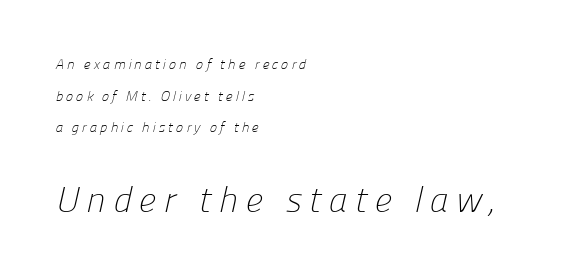
Character widths vary here, with narrow letters taking less room than wide ones. Check where the strokes stop: nothing finishes them off — pure sans. The rendering anchors every line to the left-hand side. Widely set lines give the paragraph a tall, airy silhouette. Which of the two is more prominent by size? The second, at the bottom. Is the stroke heavy? The answer is a plain regular-or-lighter.
